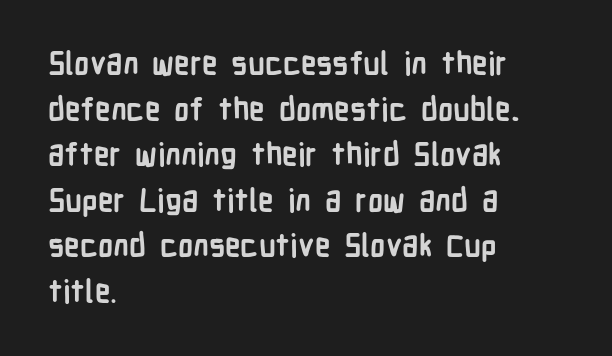
Plenty of ink on the page — the face is bold. The letters advance in unequal steps, a hallmark of proportional type. No word sits above an underline. Observe the ordinary spacing: letters are neighbours, not strangers. The vertical gap from one line to the next is medium. Every stem runs plumb, perpendicular to the baseline.
